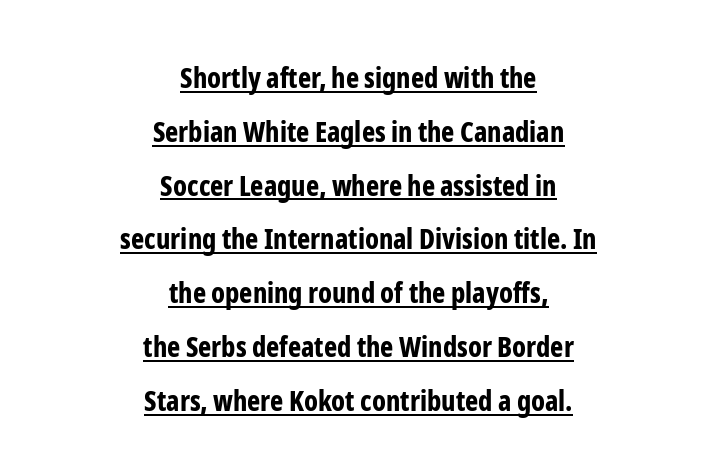
{"serif": "no", "italic": "no", "bold": "yes", "weight": "bold", "width": "condensed", "stroke_contrast": "low", "x_height": "medium", "monospaced": "no", "underline": "yes", "align": "center", "line_spacing": "loose", "line_spacing_ratio": 1.92, "letter_spacing": "normal", "letter_spacing_em": 0.0, "glyph_px": 28}
